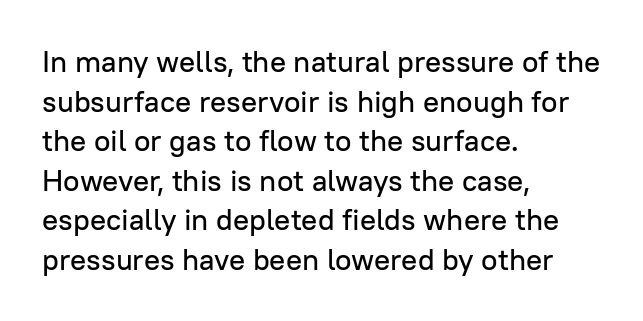
{"serif": "no", "italic": "no", "width": "normal", "stroke_contrast": "low", "x_height": "medium", "monospaced": "no", "underline": "no", "align": "left", "line_spacing": "normal", "line_spacing_ratio": 1.32, "letter_spacing": "normal", "letter_spacing_em": 0.0, "glyph_px": 30}
